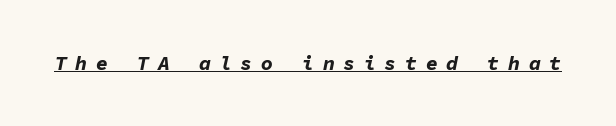
Q: Is the text bold? A: Yes.
Q: Is the text italic (slanted)? A: Yes, it leans right by about 11 degrees.
Q: Is the text underlined? A: Yes.
Q: Is the spacing between letters normal or unusually wide? A: Unusually wide.
